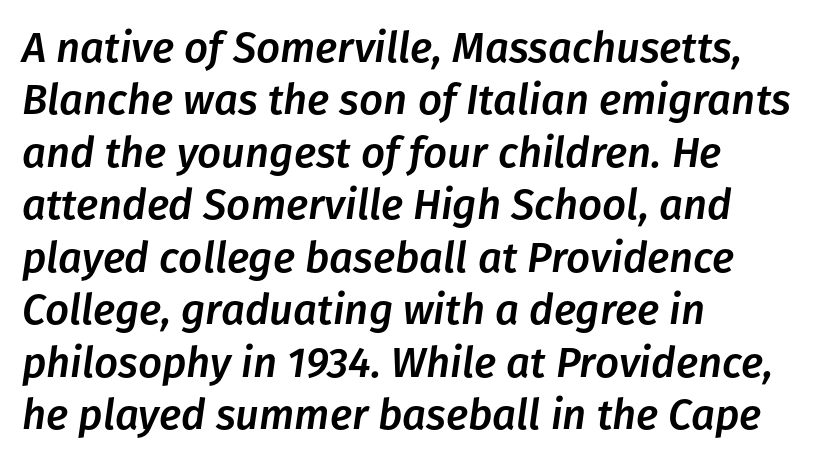
The image shows 42 px text type, italic (leaning right); set left-aligned, normal line spacing (1.25x), normal letter spacing, not underlined; low stroke contrast and a medium x-height.
